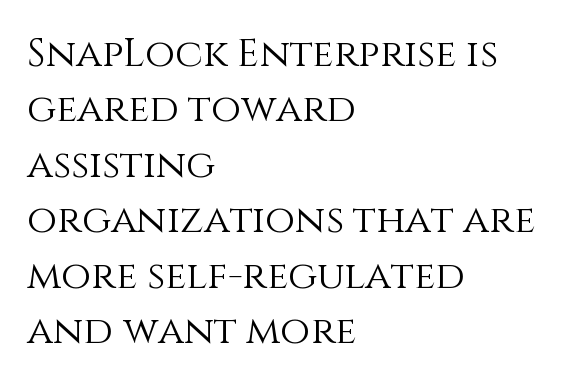
The image shows 39 px light type, upright; set left-aligned, normal line spacing (1.42x), normal letter spacing, not underlined; medium stroke contrast and a large x-height.
